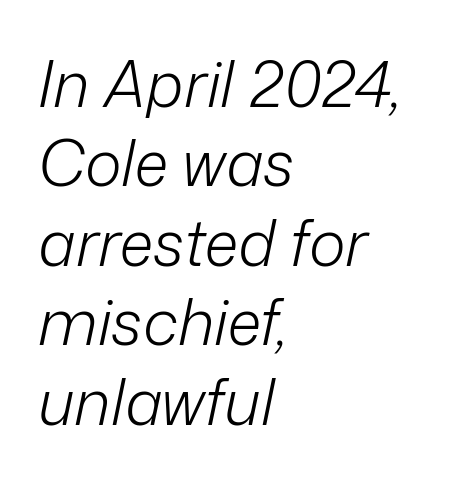
{"italic": "yes", "lean": "right", "slant_degrees": 12, "bold": "no", "weight": "light", "width": "normal", "stroke_contrast": "low", "x_height": "medium", "monospaced": "no", "underline": "no", "align": "left", "line_spacing": "normal", "line_spacing_ratio": 1.26, "letter_spacing": "normal", "letter_spacing_em": 0.0, "glyph_px": 63}
